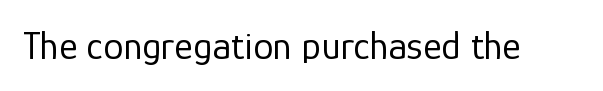
{"serif": "no", "italic": "no", "bold": "no", "weight": "regular", "width": "normal", "stroke_contrast": "low", "x_height": "medium", "monospaced": "no", "underline": "no", "letter_spacing": "normal", "letter_spacing_em": 0.0, "glyph_px": 40}
